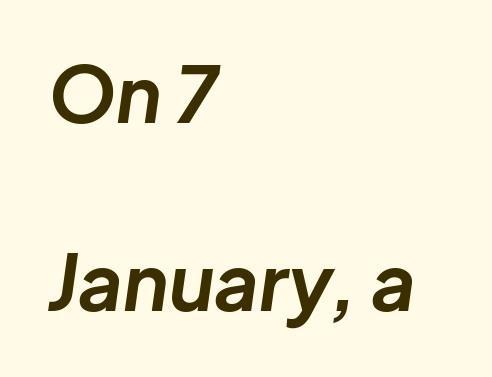
{"italic": "yes", "lean": "right", "slant_degrees": 8, "bold": "yes", "weight": "bold", "width": "normal", "stroke_contrast": "low", "x_height": "medium", "monospaced": "no", "underline": "no", "align": "left", "line_spacing": "loose", "line_spacing_ratio": 2.44, "letter_spacing": "normal", "letter_spacing_em": 0.0, "glyph_px": 77}
